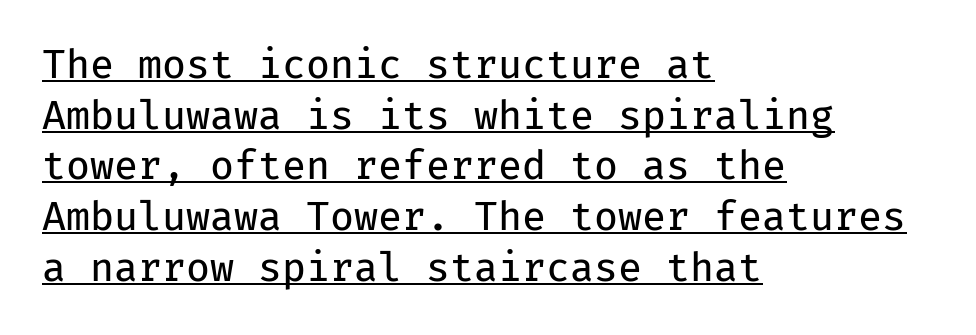
The image shows 39 px regular-weight sans-serif type, upright, monospaced; set left-aligned, normal line spacing (1.3x), normal letter spacing, underlined; low stroke contrast and a medium x-height.
